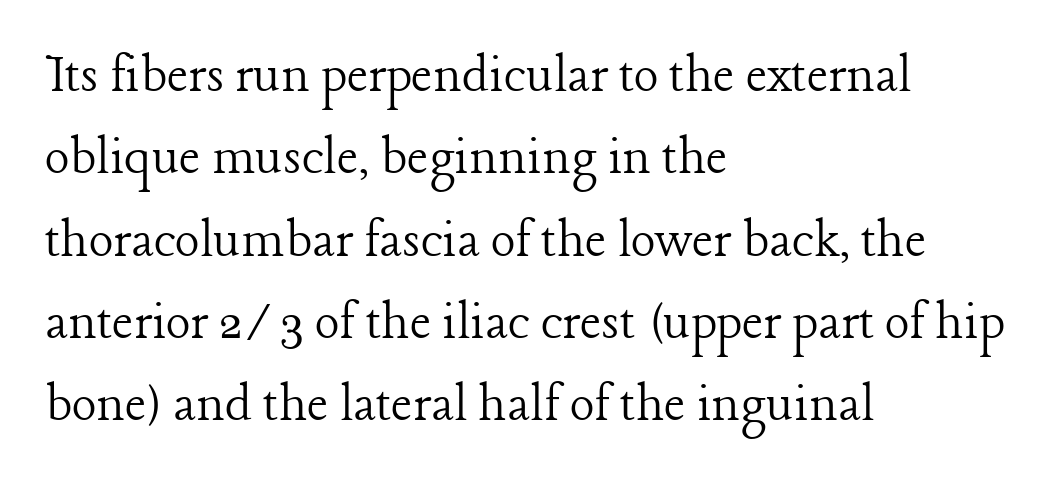
The image shows 58 px light serif type, upright; set left-aligned, normal line spacing (1.42x), normal letter spacing, not underlined; low stroke contrast and a medium x-height.
